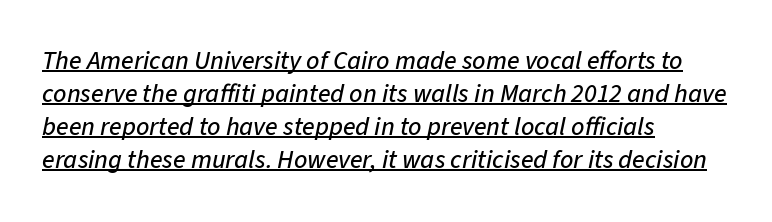
This sample keeps an unexceptional amount of space between lines. The text carries the slant typical of an italic or oblique font. The typesetter chose a ragged-right arrangement here. This rendering leaves character spacing at its baseline value. Honestly, the underline is the first thing you notice here.
